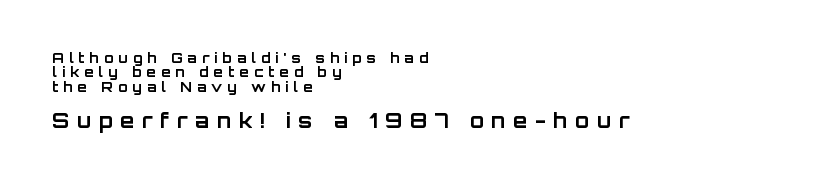
Q: Is the text bold? A: Yes.
Q: Is the text italic (slanted)? A: No, it is upright.
Q: Is the text underlined? A: No.
Q: How is the paragraph aligned? A: Left-aligned.
Q: Is the spacing between letters normal or unusually wide? A: Unusually wide.
Q: Is the spacing between lines tight, normal or loose? A: Tight.
Q: Which block of text is set in a larger size, the first (top) or the second (bottom)? A: The second (bottom) one.
